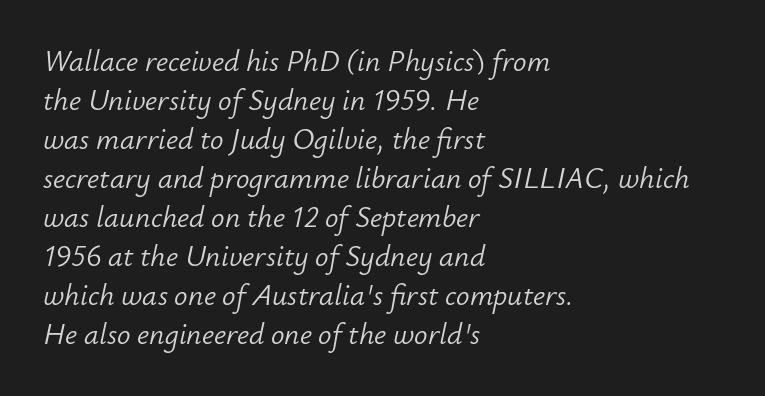
Alignment: flush left. Descenders are the only things crossing below the line. An italicized treatment has been applied to the whole sample. A typesetter would call this proportional, since set widths differ per character. A normal amount of white space separates one row of letters from the next. Here the glyphs are tracked normally, forming tight word shapes.
